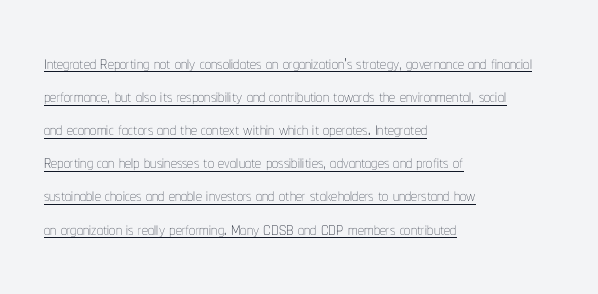
Q: Is the text bold? A: No.
Q: Is the text italic (slanted)? A: No, it is upright.
Q: Is the text underlined? A: Yes.
Q: How is the paragraph aligned? A: Left-aligned.
Q: Is the spacing between letters normal or unusually wide? A: Normal.
Q: Is the spacing between lines tight, normal or loose? A: Normal.
